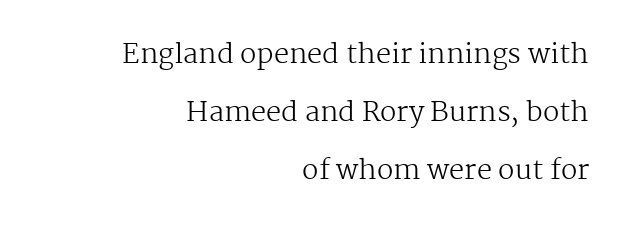
Q: Is the text bold? A: No.
Q: Is the text italic (slanted)? A: No, it is upright.
Q: Is the text underlined? A: No.
Q: How is the paragraph aligned? A: Right-aligned.
Q: Is the spacing between letters normal or unusually wide? A: Normal.
Q: Is the spacing between lines tight, normal or loose? A: Loose.
